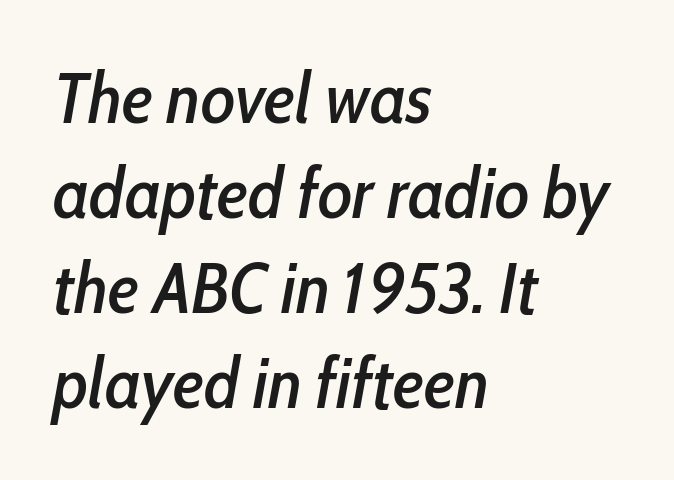
Q: Is the text italic (slanted)? A: Yes, it leans right by about 10 degrees.
Q: Is the text underlined? A: No.
Q: How is the paragraph aligned? A: Left-aligned.
Q: Is the spacing between letters normal or unusually wide? A: Normal.
Q: Is the spacing between lines tight, normal or loose? A: Normal.
Q: Width (condensed, normal, or wide)? A: Condensed.
Q: Stroke contrast? A: Low.
Q: x-height? A: Medium.
Q: Monospaced? A: No.
